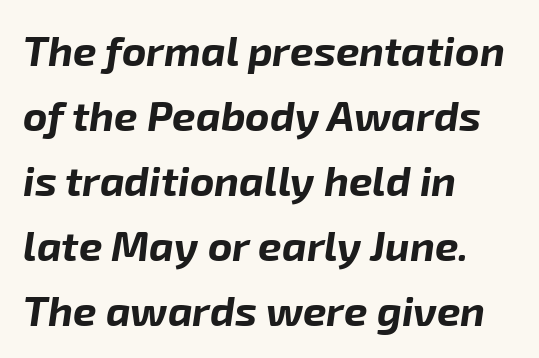
The image shows 42 px bold type, italic (leaning right); set left-aligned, normal line spacing (1.55x), normal letter spacing, not underlined; low stroke contrast and a medium x-height.
